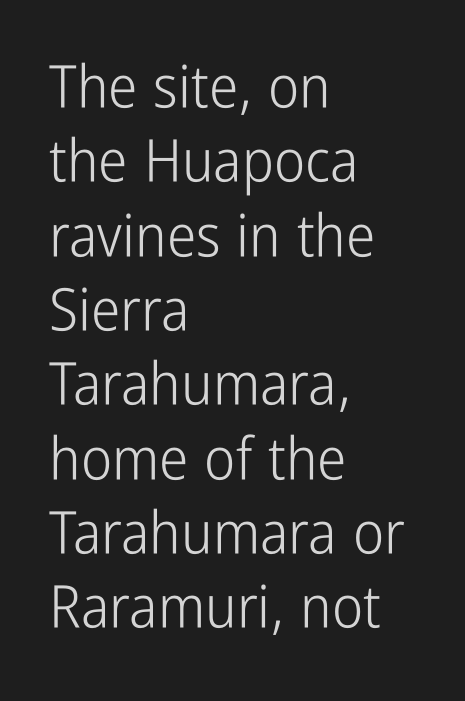
The image shows 59 px light, condensed sans-serif type, upright; set left-aligned, normal line spacing (1.26x), normal letter spacing, not underlined; low stroke contrast and a medium x-height.
